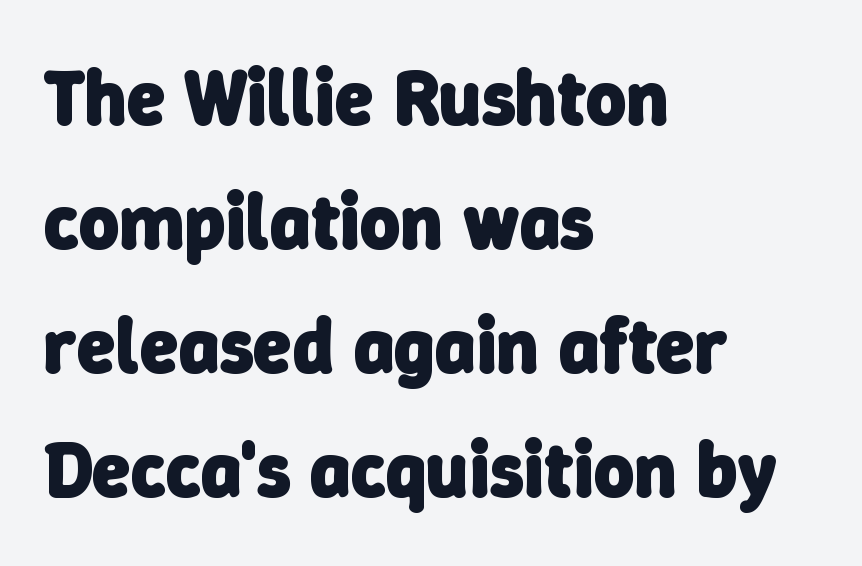
Line spacing here is normal. Does the weight exceed regular? Yes, all the way to bold. Spacing between characters is what you'd get straight out of the box. The letters advance in unequal steps, a hallmark of proportional type.
